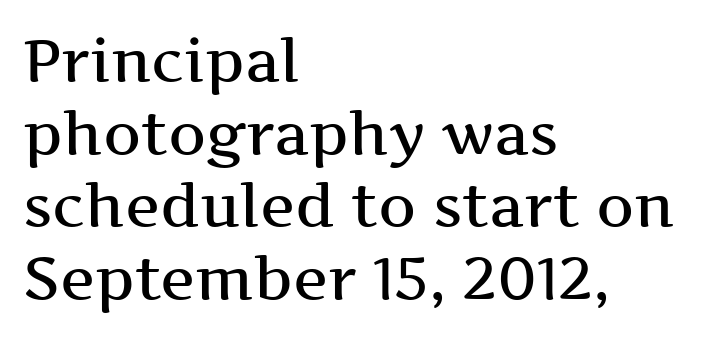
Short and long lines alike share a common starting point at left. Moderately thickened strokes mark this as semibold type. This sample uses a serif face. Descenders are the only things crossing below the line. Each word holds together tightly as a unit, with standard inter-letter gaps.
